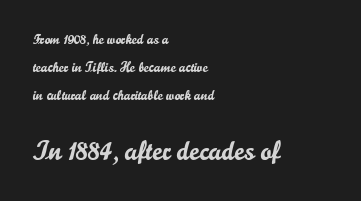
The image shows 27 px text type; set left-aligned, loose line spacing (2.01x), normal letter spacing, not underlined; the second (bottom) block is 1.93x larger.
